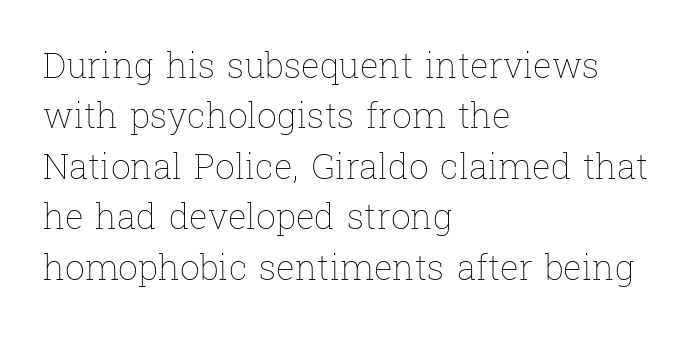
One-word summary of the alignment: left. What stands out about the letter spacing? Nothing — it is the standard amount. Stems and bowls with no extra thickness — not bold. Is there much room between lines? A standard amount, neither cramped nor airy. Every stem runs plumb, perpendicular to the baseline.
